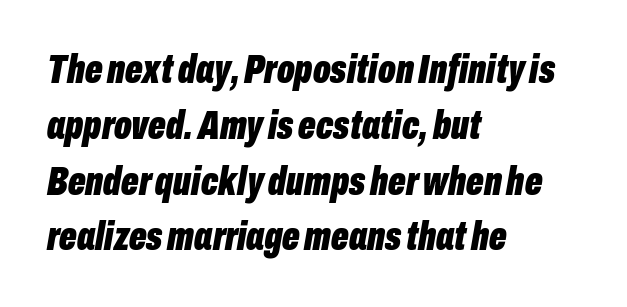
Whoever set this chose a conventional vertical rhythm. Casual observation: everything's shoved over to the left. On the weight axis this lands at bold, roughly 700. An italicized treatment has been applied to the whole sample. The rendering uses natural spacing where letterforms have individual widths.
